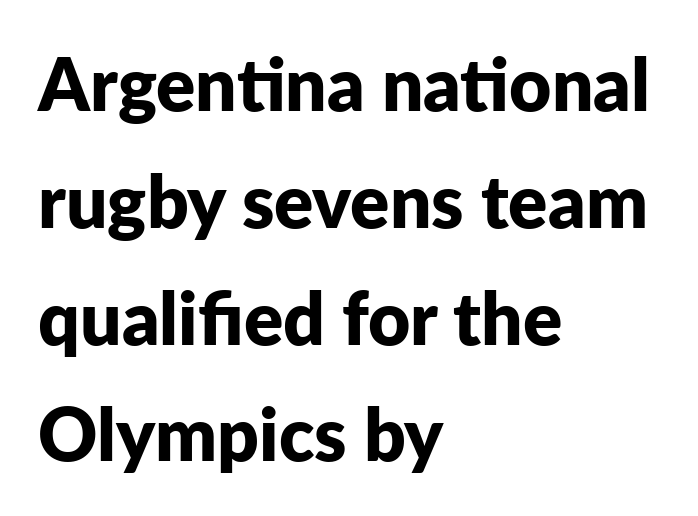
The image shows 73 px bold sans-serif type, upright; set left-aligned, normal line spacing (1.6x), normal letter spacing, not underlined; low stroke contrast and a medium x-height.
